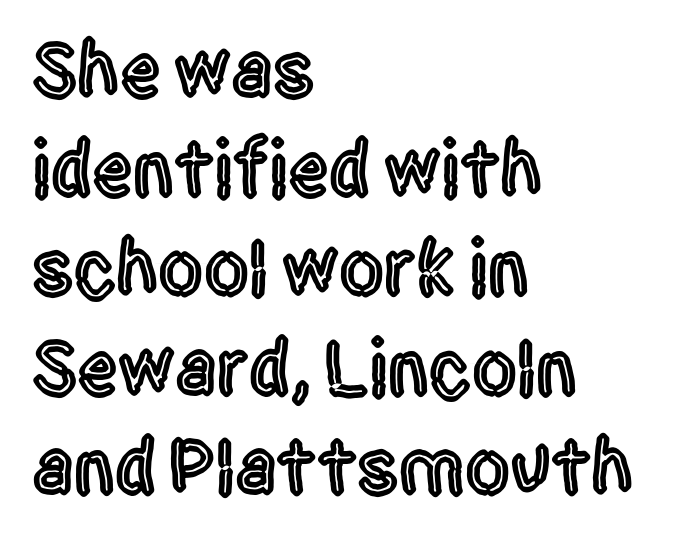
The image shows 80 px condensed sans-serif type, upright; set left-aligned, line spacing 1.24x, normal letter spacing, not underlined; a large x-height.
